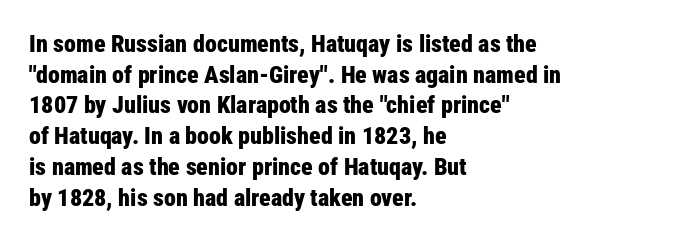
Q: Is the text bold? A: Yes.
Q: Is the text italic (slanted)? A: No, it is upright.
Q: Is the text underlined? A: No.
Q: How is the paragraph aligned? A: Left-aligned.
Q: Is the spacing between letters normal or unusually wide? A: Normal.
Q: Is the spacing between lines tight, normal or loose? A: Normal.
